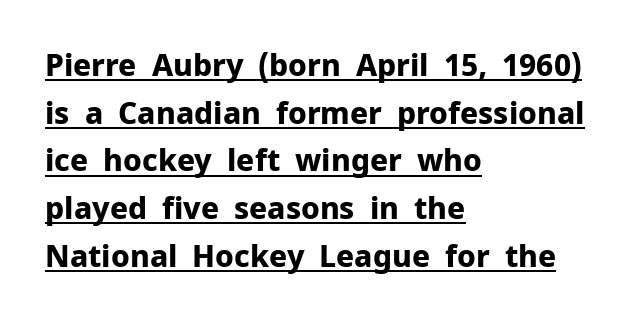
It's the straight-up-and-down kind of type. Serif or sans? Sans — the stroke terminals are bare. Looks like regular typesetting: each glyph gets only the width it needs. Inter-character spacing is left at the font's built-in metrics. Chunky letters — that's bold for sure. Left-aligned paragraph, ragged on the right.
